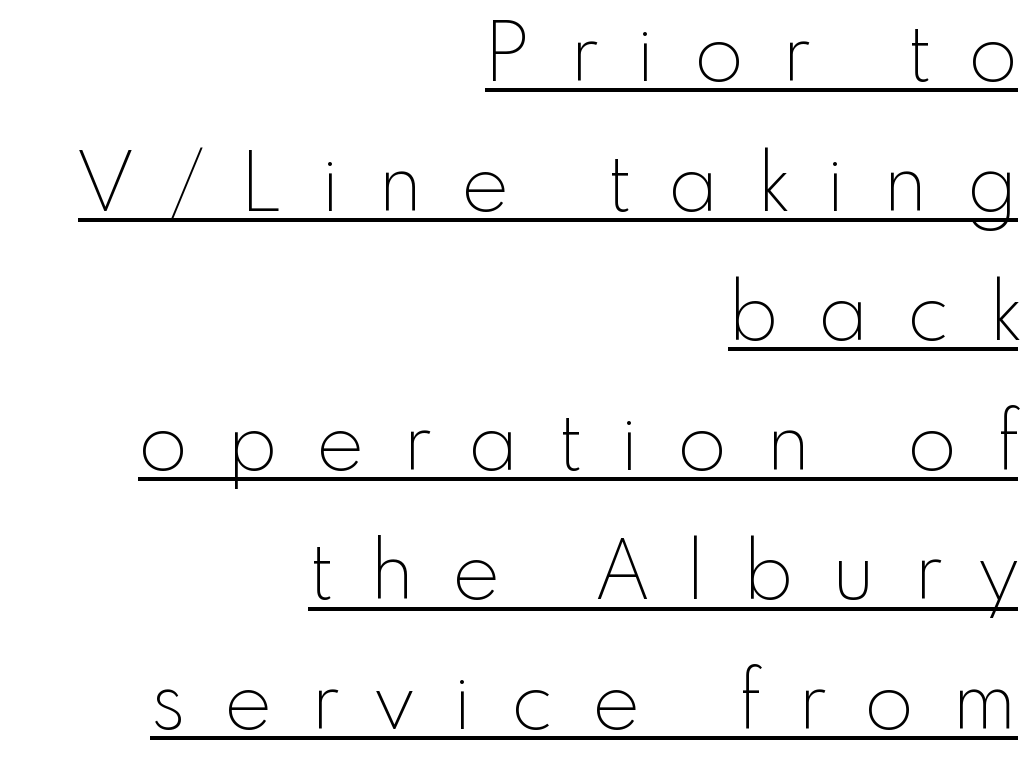
The image shows 80 px thin sans-serif type, upright; set right-aligned, normal line spacing (1.62x), unusually wide letter spacing (+0.49 em), underlined; a small x-height.
